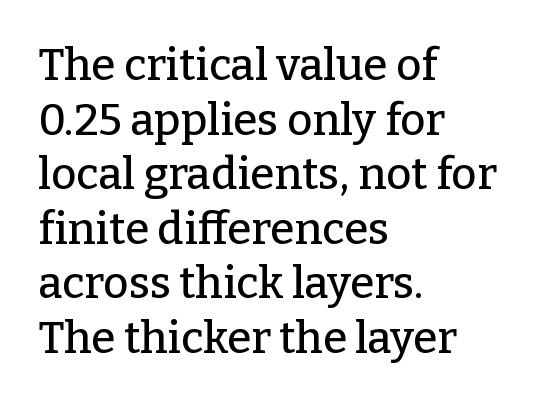
Spacing verdict: proportional, widths tailored to each character. Casual observation: everything's shoved over to the left. These lines are composed in type with serifs. Characters follow at the spacing the type designer built in. A roman cut, with each character standing at attention. Type without underlining.
